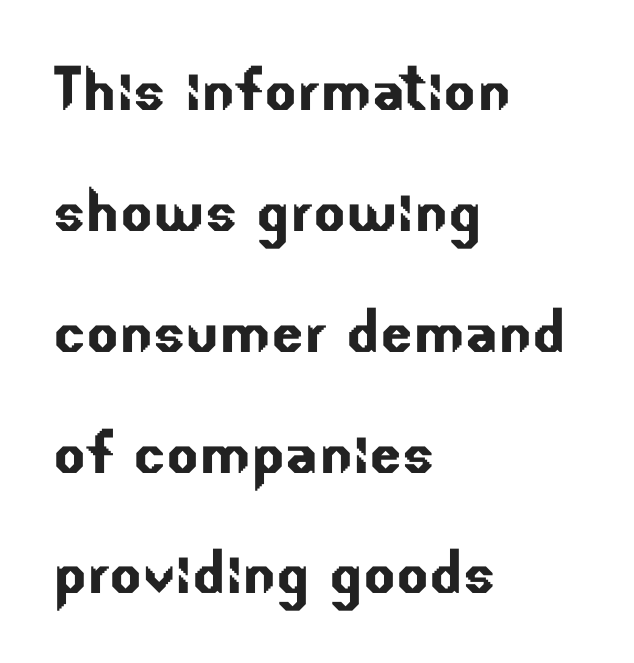
The letters advance in unequal steps, a hallmark of proportional type. The specimen omits any rule beneath the text block's lines. Short and long lines alike share a common starting point at left. How would I describe the line gaps? Plain and ordinary. Letter spacing: default.
